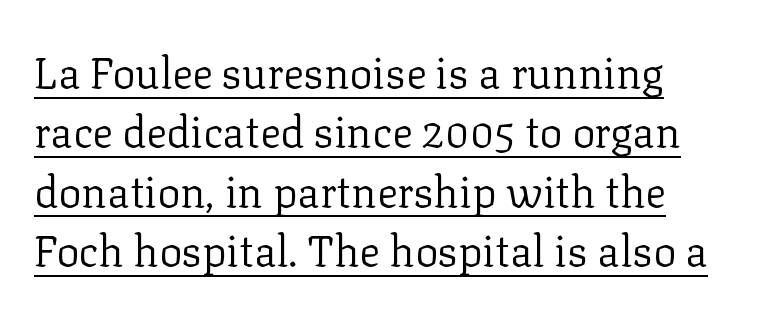
{"serif": "yes", "italic": "no", "bold": "no", "weight": "regular", "width": "normal", "stroke_contrast": "low", "x_height": "medium", "monospaced": "no", "underline": "yes", "line_spacing": "normal", "line_spacing_ratio": 1.38, "letter_spacing": "normal", "letter_spacing_em": 0.0, "glyph_px": 43}
